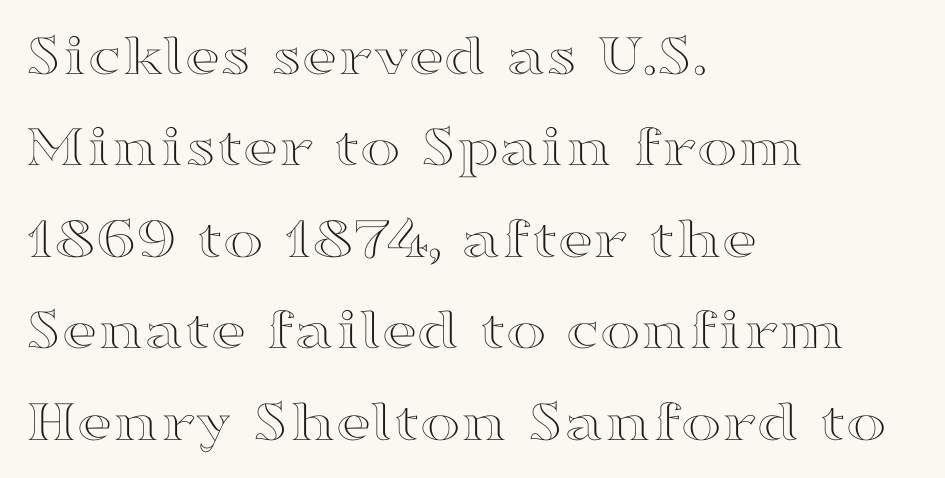
Q: Is the text italic (slanted)? A: No, it is upright.
Q: Is the text underlined? A: No.
Q: How is the paragraph aligned? A: Left-aligned.
Q: Is the spacing between letters normal or unusually wide? A: Normal.
Q: Is the spacing between lines tight, normal or loose? A: Normal.
Q: Width (condensed, normal, or wide)? A: Wide.
Q: x-height? A: Medium.
Q: Monospaced? A: No.
